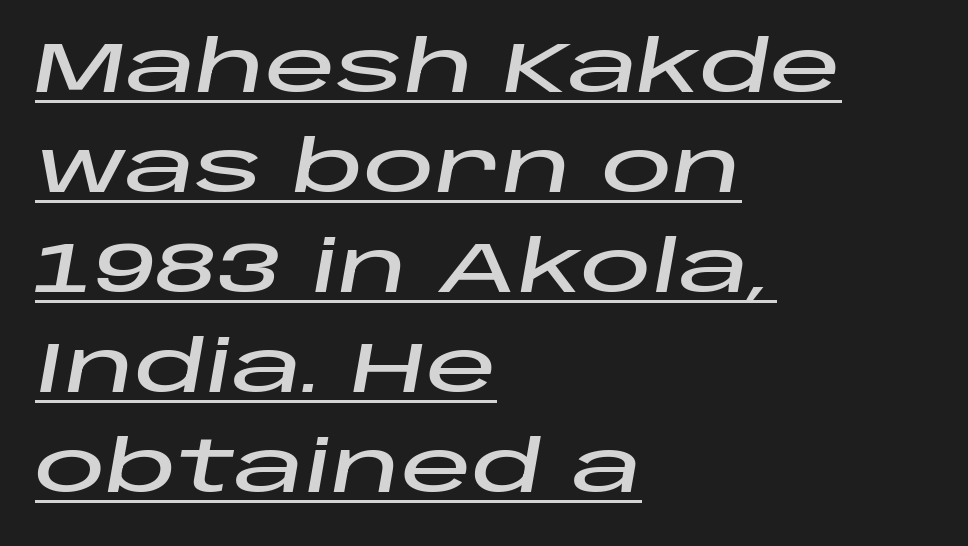
These lines are rendered in a variable-pitch font. Looking at the ascenders, they clearly lean. Somebody hit Ctrl+U on this one — the words are underlined. The text block is weighted toward the left margin, trailing off unevenly rightward. Interline gaps are of average width in this sample.
